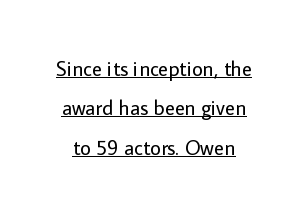
The image shows 21 px text type, upright; set line spacing 1.87x, normal letter spacing, underlined.
